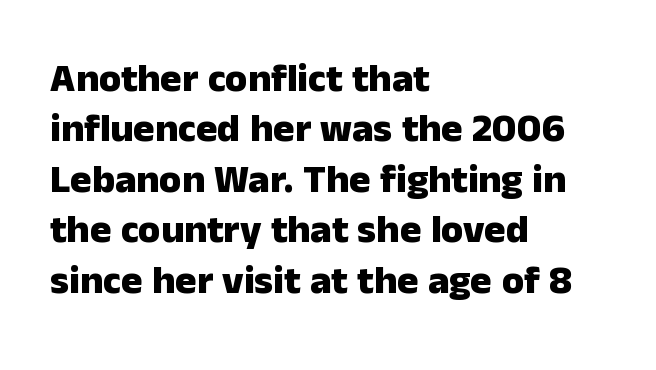
The face used here is a sans, in the tradition of grotesques and geometrics. The rag falls on the right side of this text block. Standard letterfit; no display-style spreading of the glyphs. The font's upright variant was chosen for this text.
